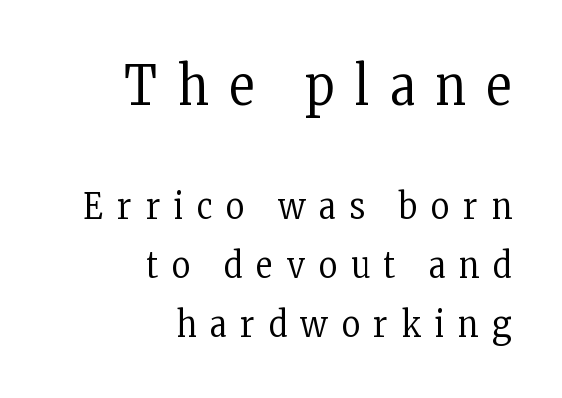
{"serif": "yes", "italic": "no", "bold": "no", "weight": "regular", "width": "condensed", "stroke_contrast": "low", "x_height": "medium", "monospaced": "no", "underline": "no", "align": "right", "line_spacing": "normal", "line_spacing_ratio": 1.64, "letter_spacing": "wide", "letter_spacing_em": 0.39, "larger_block": "first", "size_ratio": 1.5, "glyph_px": 54}
